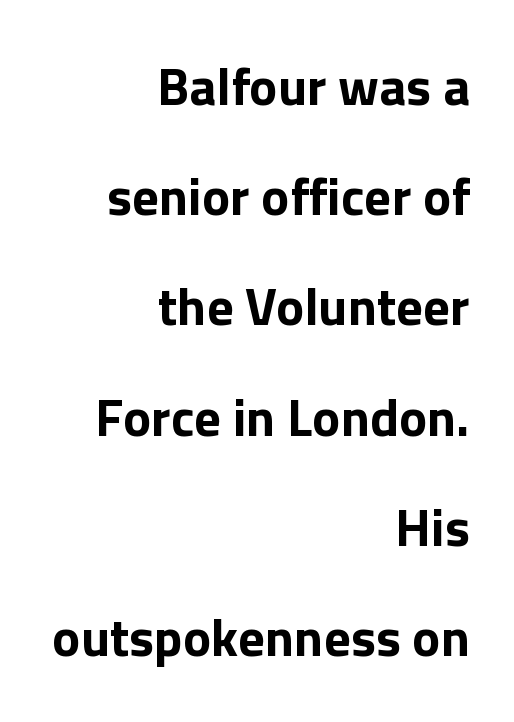
The image shows 53 px bold sans-serif type, upright; set right-aligned, loose line spacing (2.08x), normal letter spacing, not underlined; a medium x-height.
